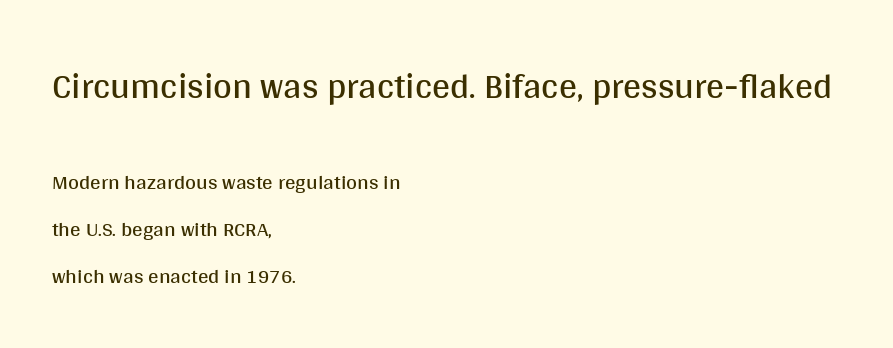
{"serif": "no", "italic": "no", "bold": "no", "weight": "regular", "width": "normal", "stroke_contrast": "medium", "x_height": "large", "monospaced": "no", "underline": "no", "align": "left", "line_spacing": "loose", "line_spacing_ratio": 2.25, "letter_spacing": "normal", "letter_spacing_em": 0.0, "larger_block": "first", "size_ratio": 1.71, "glyph_px": 36}
